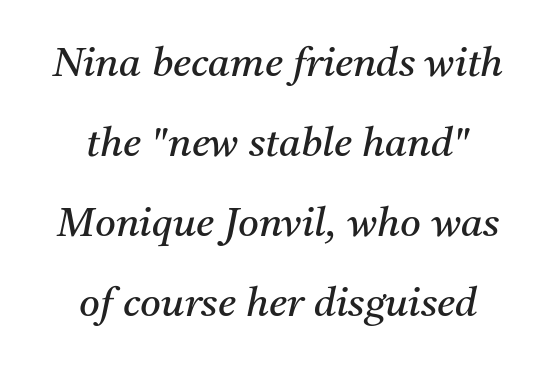
Q: Is the text bold? A: No.
Q: Is the text italic (slanted)? A: Yes, it leans right by about 11 degrees.
Q: Is the typeface a serif or a sans-serif typeface? A: Serif.
Q: Is the text underlined? A: No.
Q: Is the spacing between letters normal or unusually wide? A: Normal.
Q: Is the spacing between lines tight, normal or loose? A: Loose.
Q: Width (condensed, normal, or wide)? A: Normal.
Q: Stroke contrast? A: Medium.
Q: x-height? A: Medium.
Q: Monospaced? A: No.
